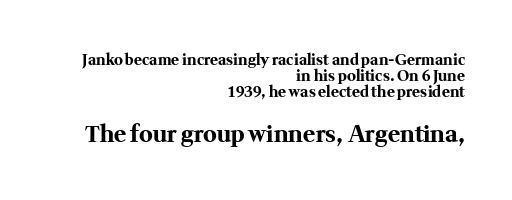
The image shows 23 px bold type, upright; set right-aligned, tight line spacing (1.08x), normal letter spacing, not underlined; the second (bottom) block is 1.53x larger.
